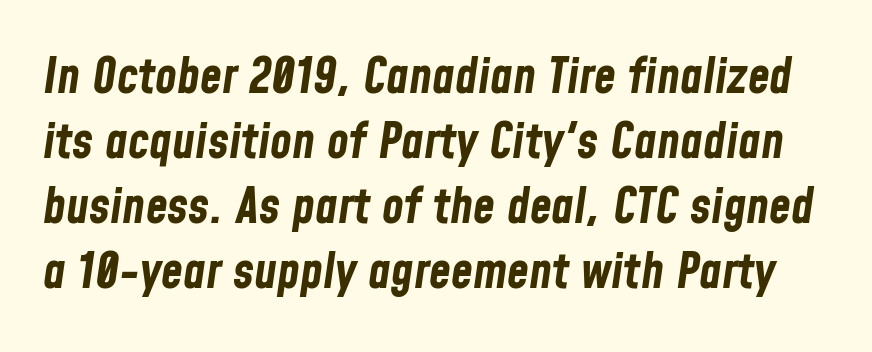
Q: Is the text bold? A: Yes.
Q: Is the text italic (slanted)? A: Yes, it leans right by about 8 degrees.
Q: Is the text underlined? A: No.
Q: Is the spacing between letters normal or unusually wide? A: Normal.
Q: Is the spacing between lines tight, normal or loose? A: Normal.
Q: Width (condensed, normal, or wide)? A: Condensed.
Q: Stroke contrast? A: Low.
Q: x-height? A: Medium.
Q: Monospaced? A: No.
